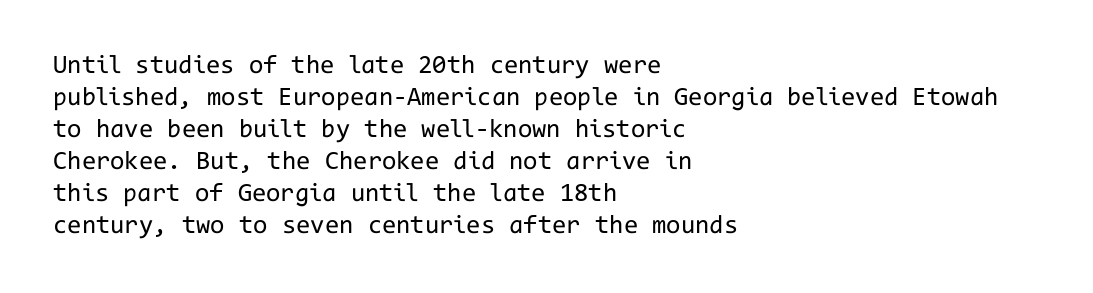
{"italic": "no", "bold": "no", "underline": "no", "align": "left", "line_spacing_ratio": 1.23, "letter_spacing": "normal", "letter_spacing_em": 0.0, "glyph_px": 26}
